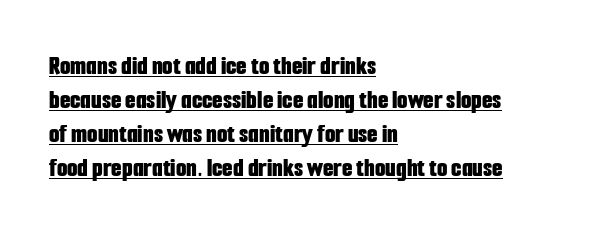
{"italic": "no", "bold": "yes", "underline": "yes", "align": "left", "line_spacing": "normal", "line_spacing_ratio": 1.26, "letter_spacing": "normal", "letter_spacing_em": 0.0, "glyph_px": 27}
